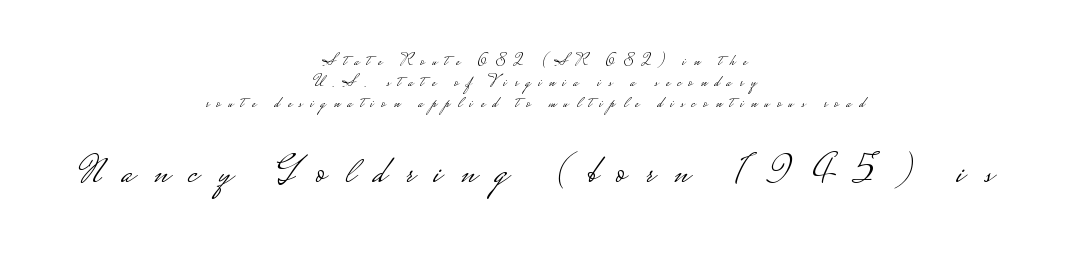
The image shows 40 px light, wide sans-serif type; set centered, normal line spacing (1.31x), unusually wide letter spacing (+0.49 em), not underlined; the second (bottom) block is 2.5x larger; low stroke contrast.
